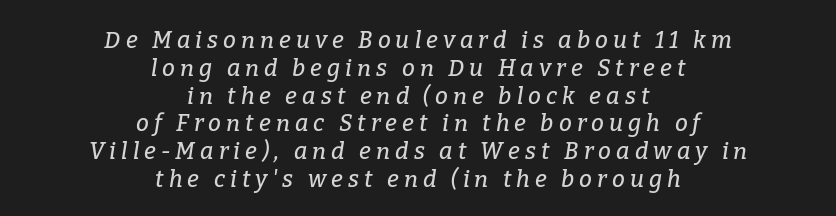
Q: Is the text italic (slanted)? A: Yes, it leans right by about 9 degrees.
Q: Is the text underlined? A: No.
Q: How is the paragraph aligned? A: Centered.
Q: Is the spacing between letters normal or unusually wide? A: Unusually wide.
